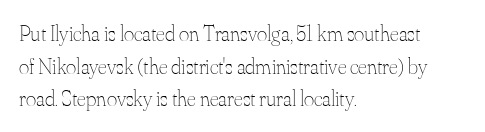
Rows of type keep a routine distance in the vertical direction. The space beneath each line is pristine and unruled. Which margin do the lines hug? The left one — the right edge is uneven. The letterforms sit shoulder to shoulder at normal distance.
